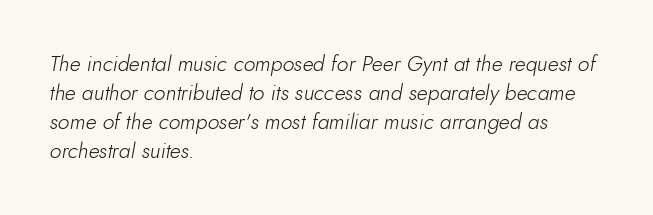
The image shows 21 px text type, italic (leaning right); set left-aligned, normal line spacing (1.38x), normal letter spacing, not underlined.
